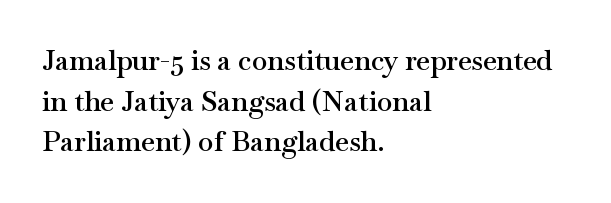
The image shows 28 px semibold, wide serif type, upright; set left-aligned, normal line spacing (1.45x), normal letter spacing, not underlined; medium stroke contrast and a small x-height.
